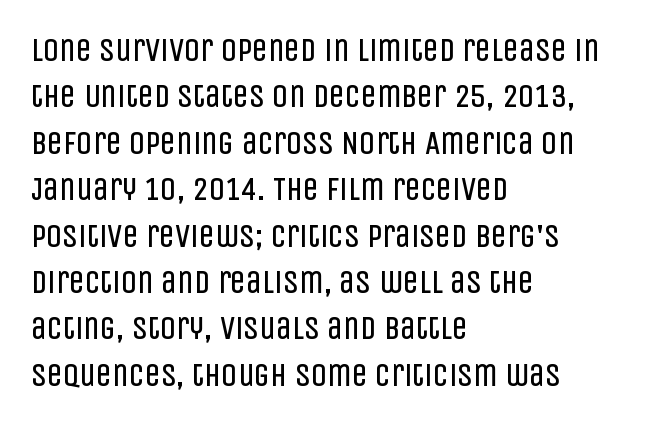
{"serif": "no", "italic": "no", "bold": "no", "weight": "regular", "width": "condensed", "stroke_contrast": "low", "x_height": "large", "monospaced": "no", "underline": "no", "align": "left", "line_spacing": "normal", "line_spacing_ratio": 1.45, "letter_spacing": "normal", "letter_spacing_em": 0.0, "glyph_px": 32}
